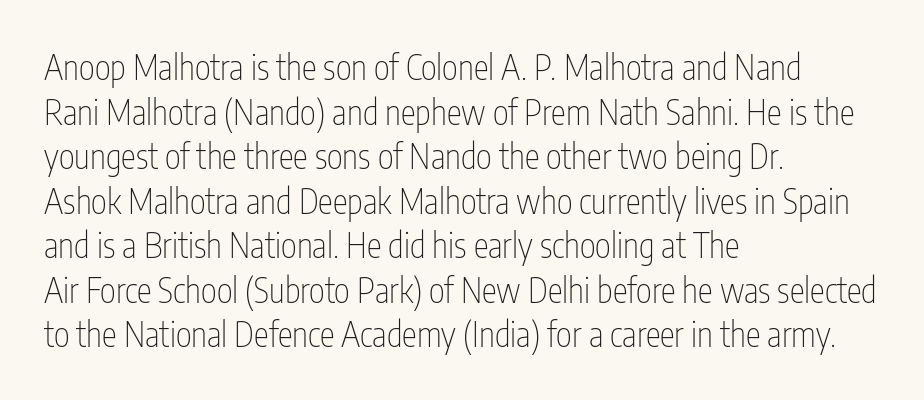
{"serif": "no", "italic": "no", "bold": "no", "weight": "thin", "width": "condensed", "stroke_contrast": "low", "x_height": "medium", "monospaced": "no", "underline": "no", "align": "left", "line_spacing": "normal", "line_spacing_ratio": 1.31, "letter_spacing": "normal", "letter_spacing_em": 0.0, "glyph_px": 34}
